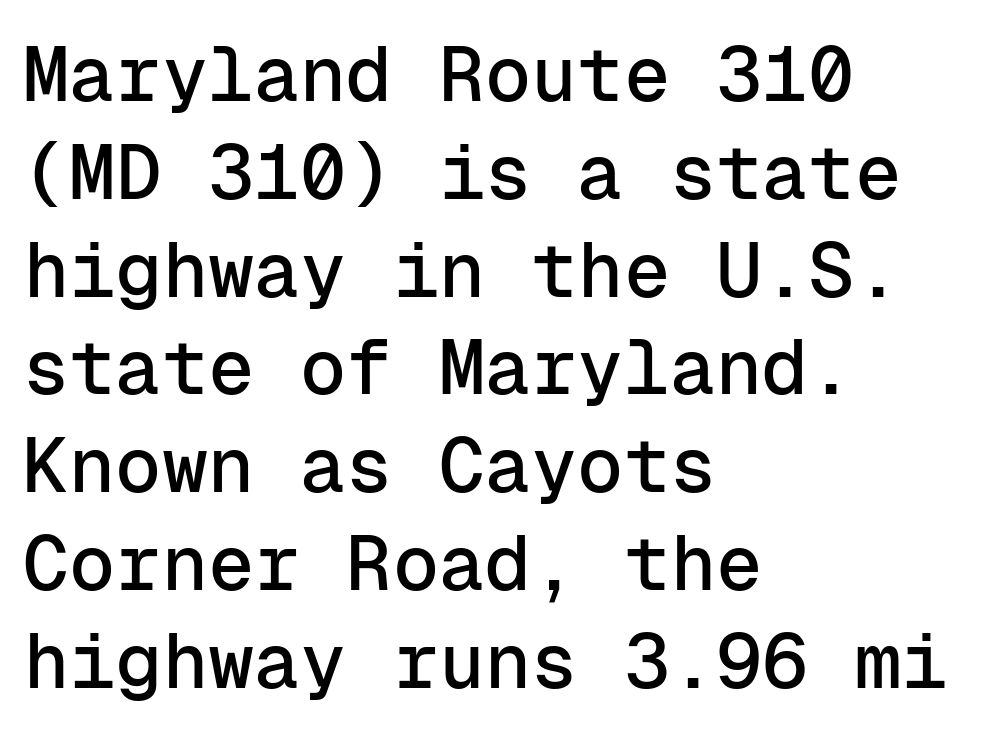
Q: Is the text italic (slanted)? A: No, it is upright.
Q: Is the typeface a serif or a sans-serif typeface? A: Sans-serif.
Q: Is the text underlined? A: No.
Q: How is the paragraph aligned? A: Left-aligned.
Q: Is the spacing between letters normal or unusually wide? A: Normal.
Q: Is the spacing between lines tight, normal or loose? A: Normal.
Q: Width (condensed, normal, or wide)? A: Normal.
Q: Stroke contrast? A: Low.
Q: x-height? A: Medium.
Q: Monospaced? A: Yes.
